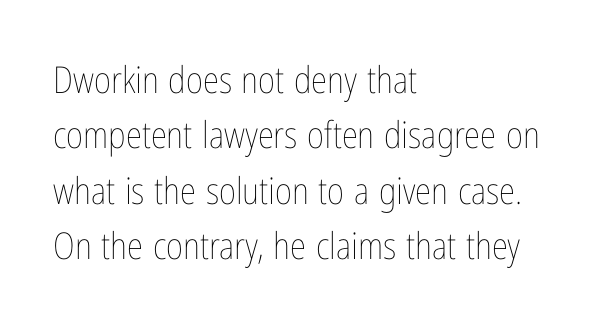
{"italic": "no", "bold": "no", "weight": "thin", "width": "condensed", "stroke_contrast": "low", "x_height": "medium", "monospaced": "no", "underline": "no", "align": "left", "line_spacing": "normal", "line_spacing_ratio": 1.5, "letter_spacing": "normal", "letter_spacing_em": 0.0, "glyph_px": 37}
